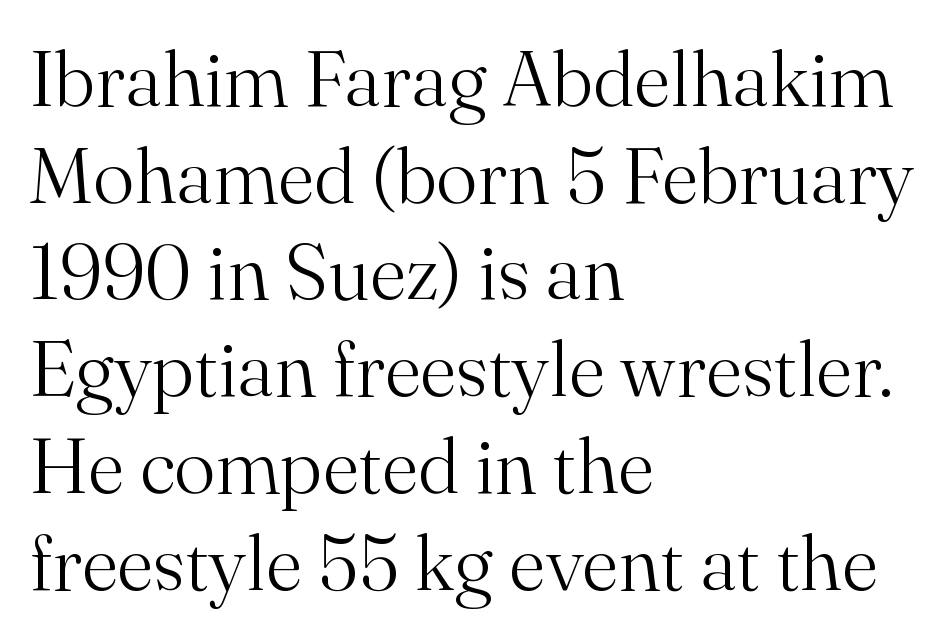
{"serif": "yes", "italic": "no", "bold": "no", "weight": "light", "width": "normal", "stroke_contrast": "medium", "x_height": "small", "monospaced": "no", "underline": "no", "align": "left", "line_spacing_ratio": 1.24, "letter_spacing": "normal", "letter_spacing_em": 0.0, "glyph_px": 78}
